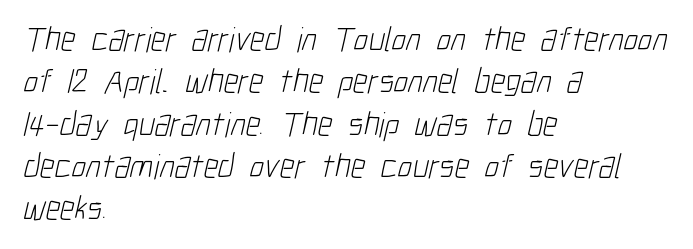
{"serif": "no", "bold": "no", "weight": "light", "width": "condensed", "stroke_contrast": "low", "x_height": "medium", "monospaced": "no", "underline": "no", "align": "left", "line_spacing_ratio": 1.21, "letter_spacing": "normal", "letter_spacing_em": 0.0, "glyph_px": 35}
